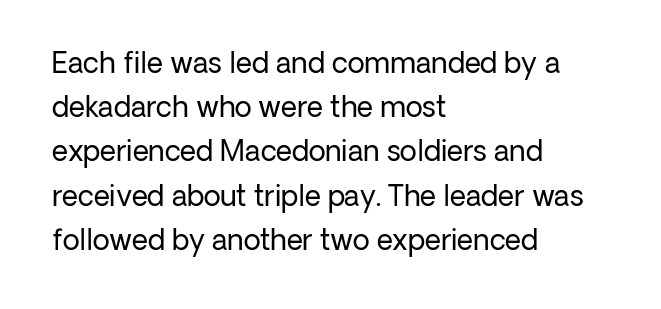
Horizontal alignment here is leftward, the default for most running prose. These lines were composed using upright roman letters. Proportional: the letters do not fall into vertical columns. Between one letter and the next there's only the usual sliver of space. The typeface has the unassuming heft of standard copy or less. The baseline area is clear.
